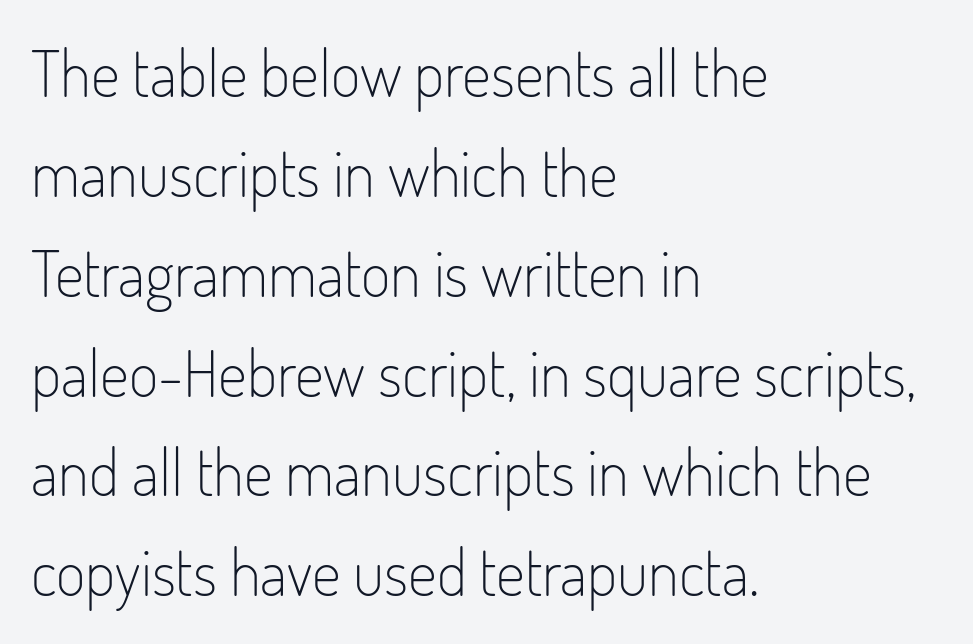
Q: Is the text bold? A: No.
Q: Is the text italic (slanted)? A: No, it is upright.
Q: Is the typeface a serif or a sans-serif typeface? A: Sans-serif.
Q: Is the text underlined? A: No.
Q: How is the paragraph aligned? A: Left-aligned.
Q: Is the spacing between letters normal or unusually wide? A: Normal.
Q: Is the spacing between lines tight, normal or loose? A: Normal.
Q: Width (condensed, normal, or wide)? A: Condensed.
Q: Stroke contrast? A: Low.
Q: x-height? A: Small.
Q: Monospaced? A: No.
